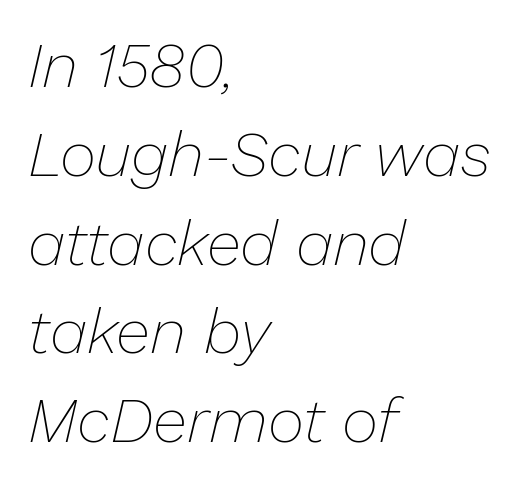
The image shows 63 px thin type, italic (leaning right); set left-aligned, normal line spacing (1.41x), normal letter spacing, not underlined; low stroke contrast and a medium x-height.
